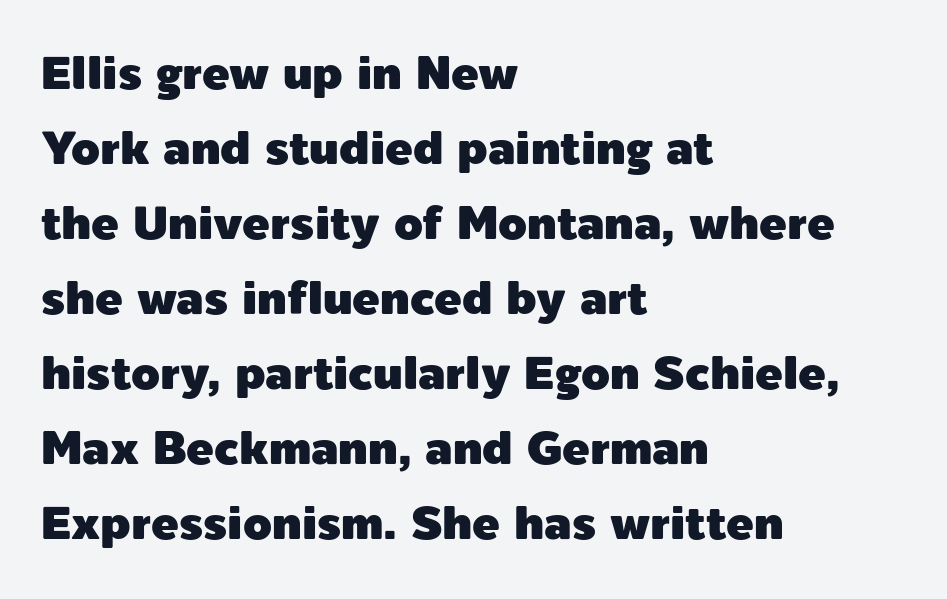
Q: Is the text italic (slanted)? A: No, it is upright.
Q: Is the typeface a serif or a sans-serif typeface? A: Sans-serif.
Q: Is the text underlined? A: No.
Q: How is the paragraph aligned? A: Left-aligned.
Q: Is the spacing between letters normal or unusually wide? A: Normal.
Q: Is the spacing between lines tight, normal or loose? A: Normal.
Q: Width (condensed, normal, or wide)? A: Normal.
Q: x-height? A: Medium.
Q: Monospaced? A: No.
